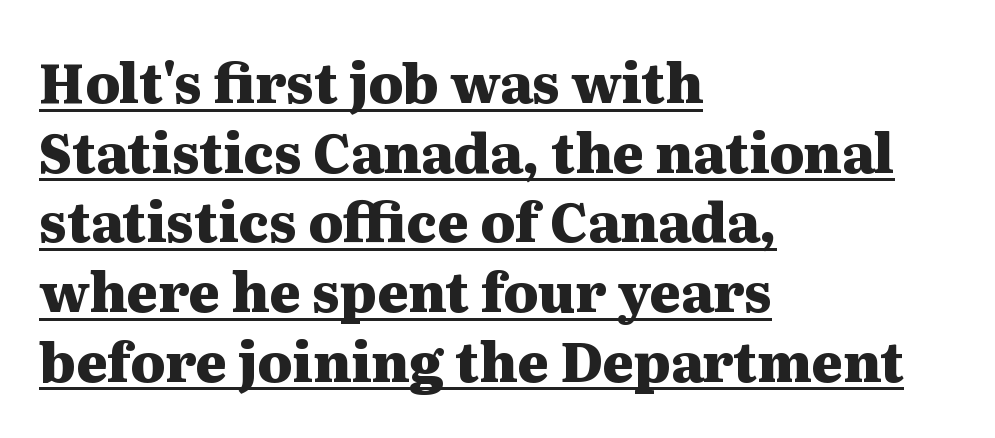
Underline: present. A typesetter would call this leading conventional body-copy spacing. No extra tracking has been applied to these lines. Is the block centered? No — it sits flush against the left margin.
